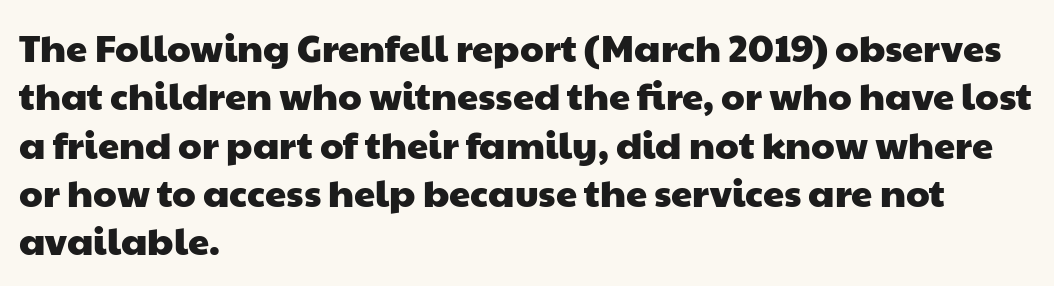
{"serif": "no", "width": "wide", "stroke_contrast": "low", "x_height": "medium", "monospaced": "no", "underline": "no", "align": "left", "line_spacing": "normal", "line_spacing_ratio": 1.27, "letter_spacing": "normal", "letter_spacing_em": 0.0, "glyph_px": 38}
